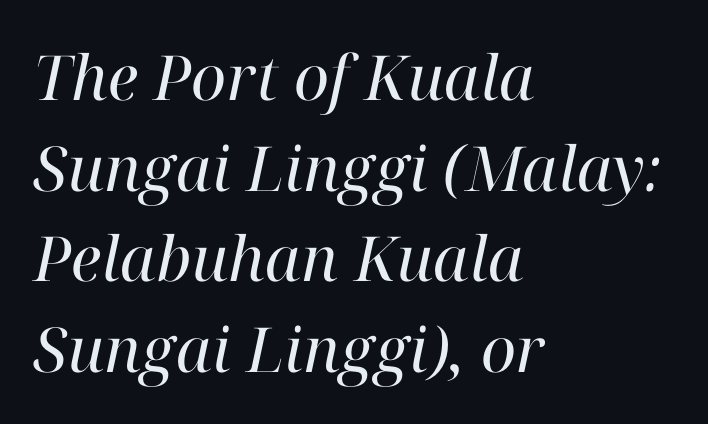
Q: Is the text bold? A: No.
Q: Is the text italic (slanted)? A: Yes, it leans right by about 12 degrees.
Q: Is the typeface a serif or a sans-serif typeface? A: Serif.
Q: Is the text underlined? A: No.
Q: How is the paragraph aligned? A: Left-aligned.
Q: Is the spacing between letters normal or unusually wide? A: Normal.
Q: Is the spacing between lines tight, normal or loose? A: Normal.
Q: Width (condensed, normal, or wide)? A: Normal.
Q: Stroke contrast? A: High.
Q: x-height? A: Medium.
Q: Monospaced? A: No.
